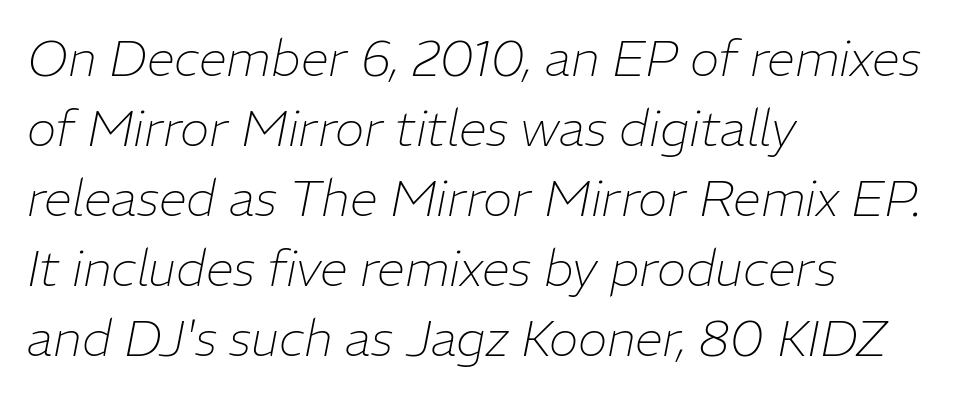
Q: Is the text bold? A: No.
Q: Is the text italic (slanted)? A: Yes, it leans right by about 11 degrees.
Q: Is the text underlined? A: No.
Q: How is the paragraph aligned? A: Left-aligned.
Q: Is the spacing between letters normal or unusually wide? A: Normal.
Q: Is the spacing between lines tight, normal or loose? A: Normal.
Q: Width (condensed, normal, or wide)? A: Normal.
Q: Stroke contrast? A: Low.
Q: x-height? A: Medium.
Q: Monospaced? A: No.
